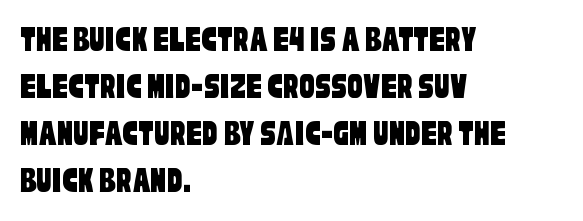
{"serif": "no", "width": "condensed", "stroke_contrast": "low", "x_height": "large", "monospaced": "no", "underline": "no", "align": "left", "line_spacing_ratio": 1.24, "letter_spacing": "normal", "letter_spacing_em": 0.0, "glyph_px": 38}
